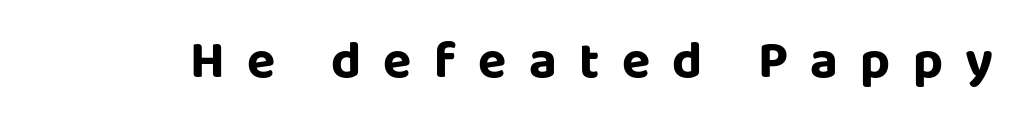
The rendering shows plain stroke endings on the letterforms — a sans-serif design. The glyphs are unaccompanied by any horizontal stroke below them. Here the designer chose a conventional face with non-uniform glyph widths. The glyphs have the mass of a bold cut. A typesetter would call this heavily tracked-out type. If you drew a line through each stem, it would be perfectly vertical.
